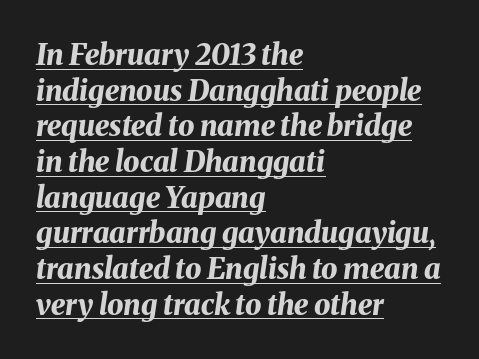
Q: Is the text bold? A: Yes.
Q: Is the text italic (slanted)? A: Yes, it leans right by about 8 degrees.
Q: Is the text underlined? A: Yes.
Q: How is the paragraph aligned? A: Left-aligned.
Q: Is the spacing between letters normal or unusually wide? A: Normal.
Q: Width (condensed, normal, or wide)? A: Normal.
Q: Stroke contrast? A: Medium.
Q: x-height? A: Medium.
Q: Monospaced? A: No.
